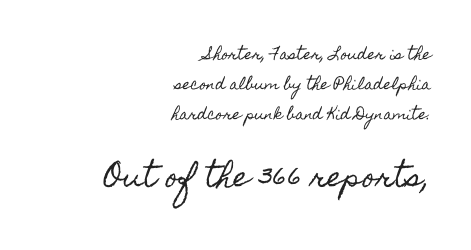
No extra tracking has been applied to these lines. Size contrast runs from small at the top to large at the bottom. Each row of text sits above clean, open space. Short and long lines alike share a common ending point at right. You could fit nearly another row in the gap between these rows.
